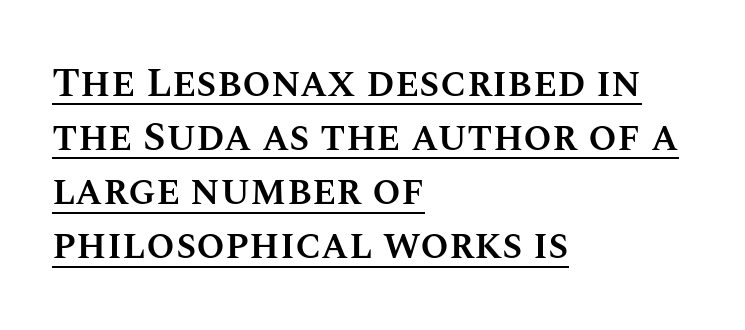
{"italic": "no", "bold": "semi", "weight": "semibold", "width": "normal", "stroke_contrast": "medium", "x_height": "large", "monospaced": "no", "underline": "yes", "align": "left", "line_spacing": "normal", "line_spacing_ratio": 1.32, "letter_spacing": "normal", "letter_spacing_em": 0.0, "glyph_px": 41}
